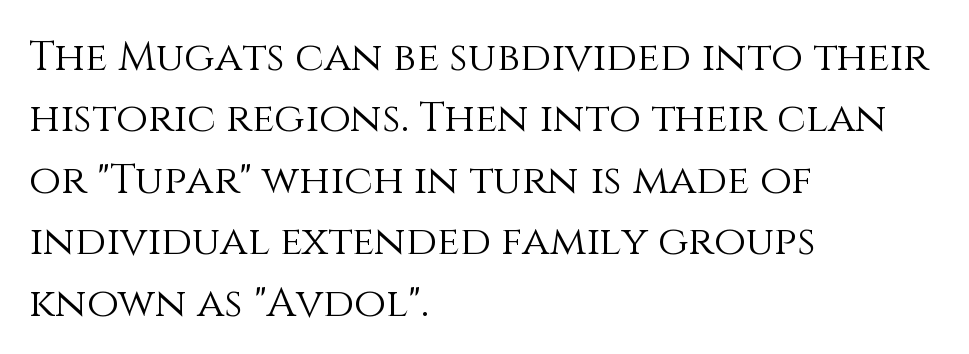
The image shows 41 px light type, upright; set left-aligned, normal line spacing (1.5x), normal letter spacing, not underlined; medium stroke contrast and a large x-height.
